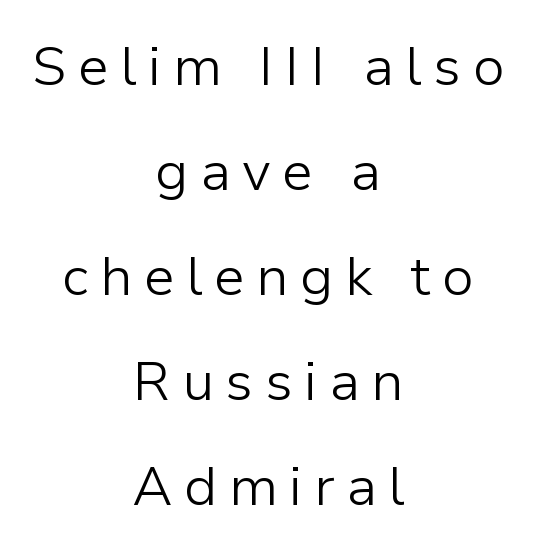
{"serif": "no", "italic": "no", "bold": "no", "weight": "light", "width": "normal", "stroke_contrast": "low", "x_height": "medium", "monospaced": "no", "underline": "no", "align": "center", "line_spacing": "loose", "line_spacing_ratio": 1.91, "letter_spacing": "wide", "letter_spacing_em": 0.21, "glyph_px": 55}
